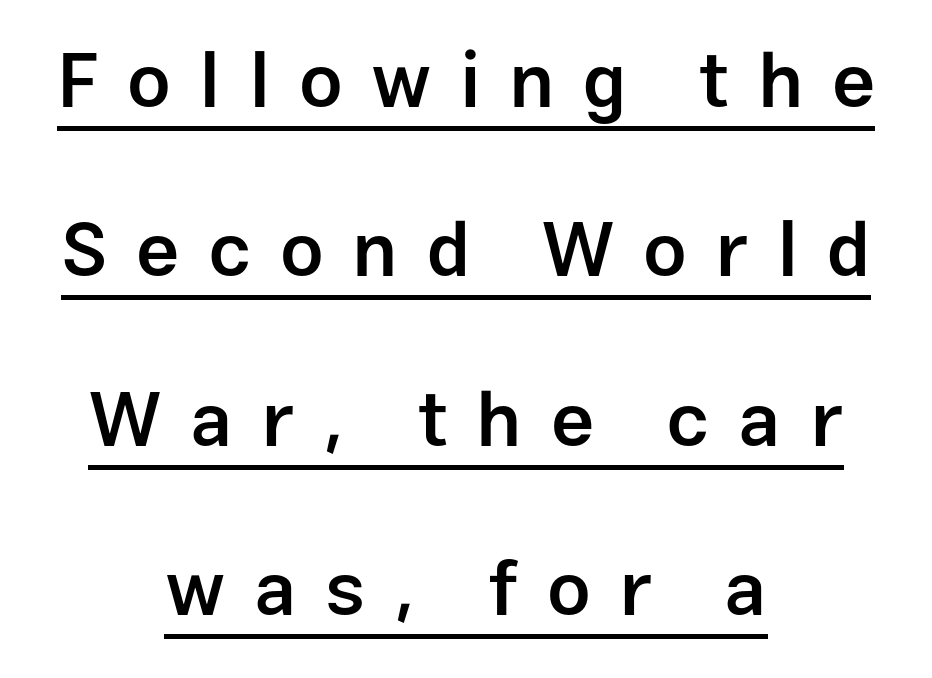
{"serif": "no", "italic": "no", "bold": "semi", "weight": "semibold", "width": "normal", "stroke_contrast": "low", "x_height": "medium", "monospaced": "no", "underline": "yes", "align": "center", "line_spacing": "loose", "line_spacing_ratio": 2.2, "letter_spacing": "wide", "letter_spacing_em": 0.37, "glyph_px": 77}
